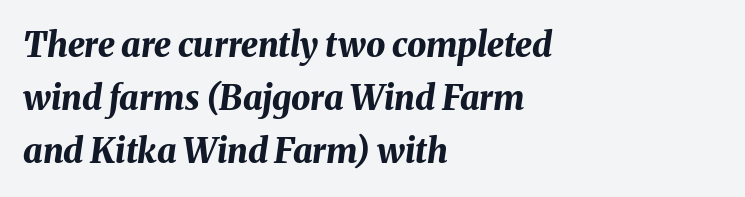
If you drew a ruler down the left edge, every line would touch it. Each word holds together tightly as a unit, with standard inter-letter gaps. Quick note: interline space is typical. Does the lettering tilt? It does — this is italic. What weight is shown? A full bold with thick strokes. Clear beneath every line of the passage.
